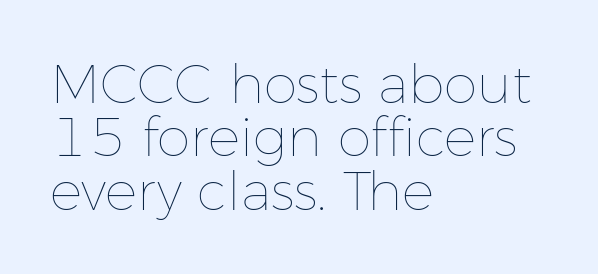
Q: Is the text bold? A: No.
Q: Is the text italic (slanted)? A: No, it is upright.
Q: Is the text underlined? A: No.
Q: How is the paragraph aligned? A: Left-aligned.
Q: Is the spacing between letters normal or unusually wide? A: Normal.
Q: Is the spacing between lines tight, normal or loose? A: Tight.
Q: Width (condensed, normal, or wide)? A: Normal.
Q: Stroke contrast? A: Low.
Q: x-height? A: Medium.
Q: Monospaced? A: No.
